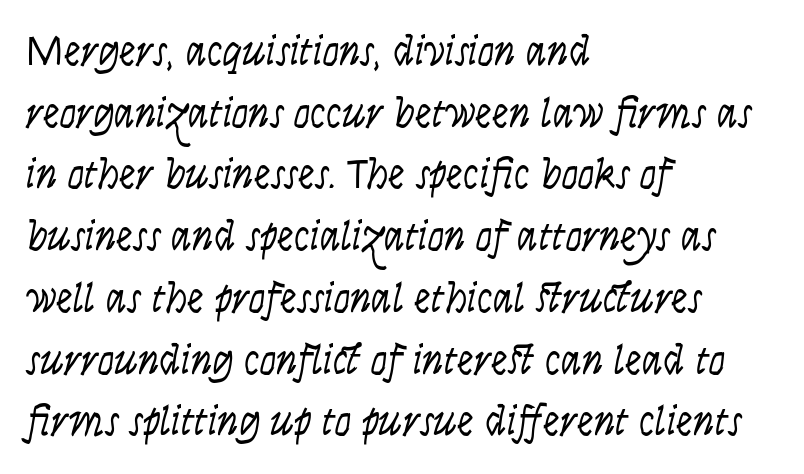
Q: Is the text bold? A: No.
Q: Is the text italic (slanted)? A: Yes.
Q: Is the typeface a serif or a sans-serif typeface? A: Sans-serif.
Q: Is the text underlined? A: No.
Q: How is the paragraph aligned? A: Left-aligned.
Q: Is the spacing between letters normal or unusually wide? A: Normal.
Q: Is the spacing between lines tight, normal or loose? A: Normal.
Q: Width (condensed, normal, or wide)? A: Condensed.
Q: Stroke contrast? A: Low.
Q: x-height? A: Large.
Q: Monospaced? A: No.
